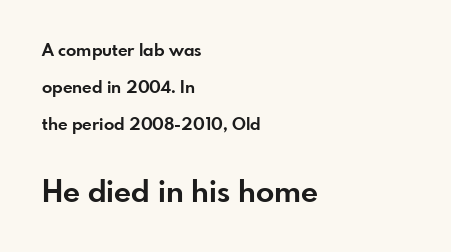
Character size in the trailing block exceeds that of the leading block. A typesetter would label this face a sans. Designer's note — italics off, roman on. This is heavy type, rendered in bold.
